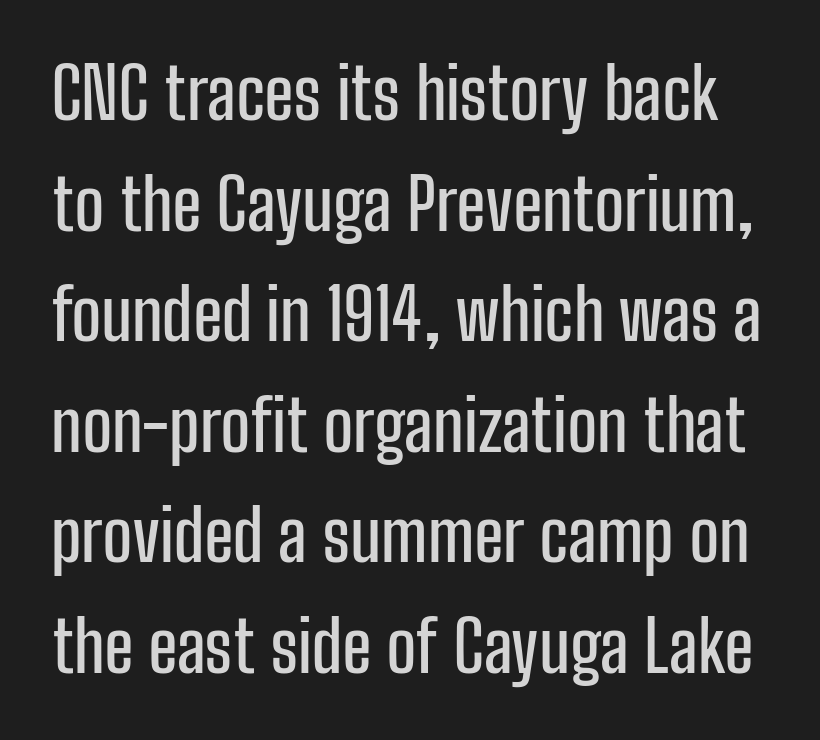
{"serif": "no", "italic": "no", "width": "condensed", "stroke_contrast": "low", "x_height": "medium", "monospaced": "no", "underline": "no", "line_spacing": "normal", "line_spacing_ratio": 1.58, "letter_spacing": "normal", "letter_spacing_em": 0.0, "glyph_px": 70}
